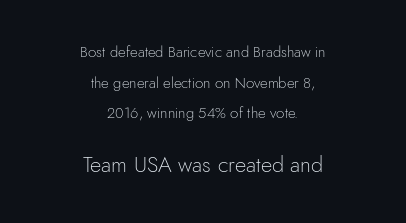
{"italic": "no", "bold": "no", "underline": "no", "align": "center", "line_spacing": "loose", "line_spacing_ratio": 2.04, "letter_spacing": "normal", "letter_spacing_em": 0.0, "larger_block": "second", "size_ratio": 1.47, "glyph_px": 22}
